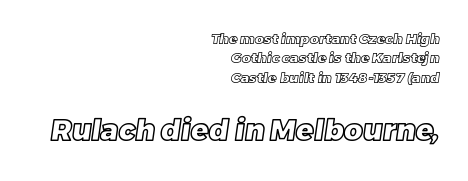
Q: Is the text underlined? A: No.
Q: How is the paragraph aligned? A: Right-aligned.
Q: Is the spacing between letters normal or unusually wide? A: Normal.
Q: Is the spacing between lines tight, normal or loose? A: Normal.
Q: Which block of text is set in a larger size, the first (top) or the second (bottom)? A: The second (bottom) one.
Q: Width (condensed, normal, or wide)? A: Normal.
Q: x-height? A: Large.
Q: Monospaced? A: No.
